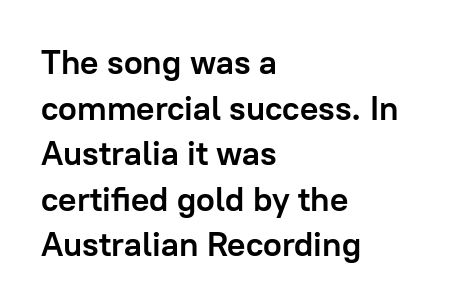
Q: Is the text bold? A: Yes.
Q: Is the text italic (slanted)? A: No, it is upright.
Q: Is the typeface a serif or a sans-serif typeface? A: Sans-serif.
Q: Is the text underlined? A: No.
Q: How is the paragraph aligned? A: Left-aligned.
Q: Is the spacing between letters normal or unusually wide? A: Normal.
Q: Is the spacing between lines tight, normal or loose? A: Normal.
Q: Width (condensed, normal, or wide)? A: Normal.
Q: Stroke contrast? A: Low.
Q: x-height? A: Medium.
Q: Monospaced? A: No.
